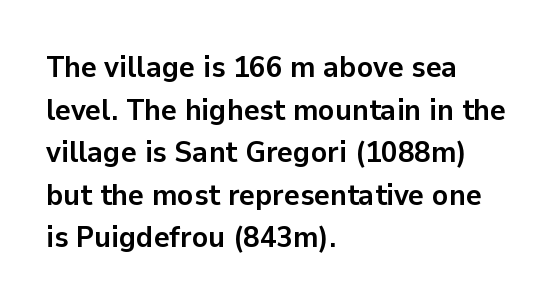
Strong, thick strokes mark this as bold type. Caption: standard tracking, unaltered. Descenders hang freely into open space. Compared with typical paragraphs, the rows here are spaced about the same. The paragraph shown leans on its left margin.
